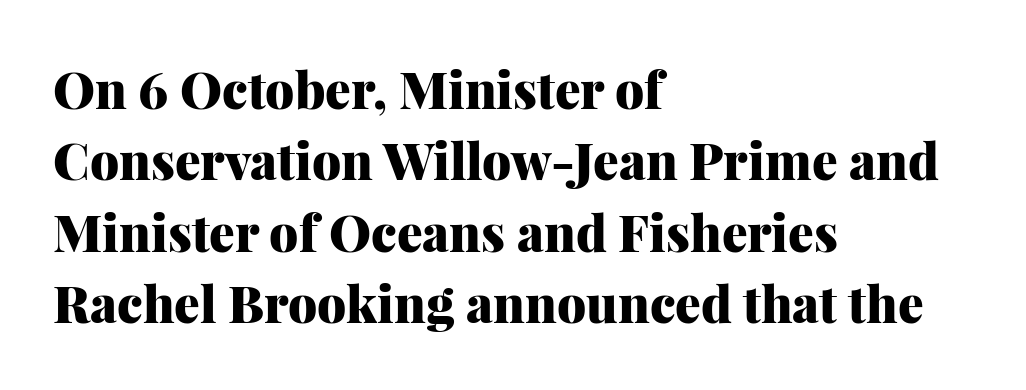
Q: Is the text bold? A: Yes.
Q: Is the text italic (slanted)? A: No, it is upright.
Q: Is the typeface a serif or a sans-serif typeface? A: Serif.
Q: Is the text underlined? A: No.
Q: How is the paragraph aligned? A: Left-aligned.
Q: Is the spacing between letters normal or unusually wide? A: Normal.
Q: Is the spacing between lines tight, normal or loose? A: Normal.
Q: Width (condensed, normal, or wide)? A: Normal.
Q: Stroke contrast? A: Medium.
Q: x-height? A: Medium.
Q: Monospaced? A: No.
